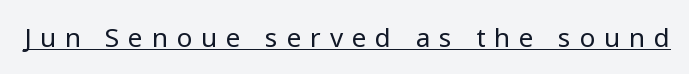
{"italic": "no", "bold": "no", "underline": "yes", "letter_spacing": "wide", "letter_spacing_em": 0.34, "glyph_px": 26}
